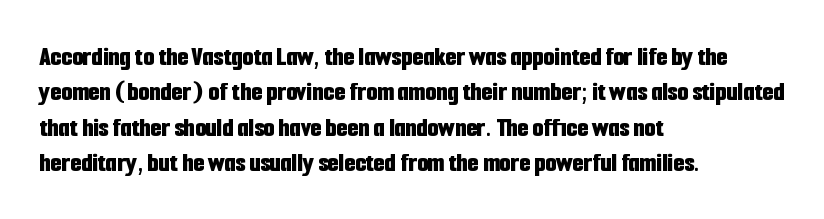
The image shows 28 px bold, condensed sans-serif type, upright; set left-aligned, normal line spacing (1.26x), normal letter spacing, not underlined; low stroke contrast and a medium x-height.
